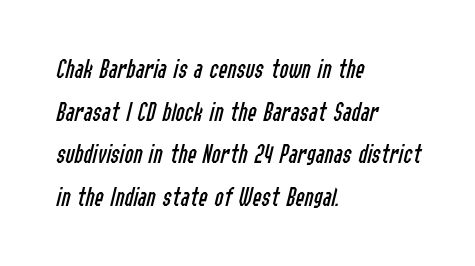
Q: Is the text bold? A: No.
Q: Is the text italic (slanted)? A: Yes, it leans right by about 14 degrees.
Q: Is the text underlined? A: No.
Q: How is the paragraph aligned? A: Left-aligned.
Q: Is the spacing between letters normal or unusually wide? A: Normal.
Q: Is the spacing between lines tight, normal or loose? A: Normal.
